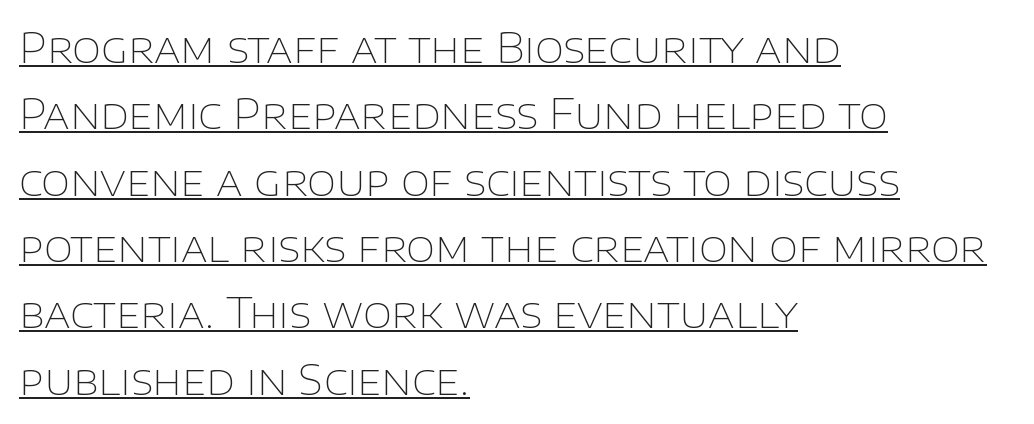
{"serif": "no", "italic": "no", "bold": "no", "weight": "thin", "width": "normal", "stroke_contrast": "low", "x_height": "large", "monospaced": "no", "underline": "yes", "align": "left", "line_spacing": "normal", "line_spacing_ratio": 1.58, "letter_spacing": "normal", "letter_spacing_em": 0.0, "glyph_px": 42}
